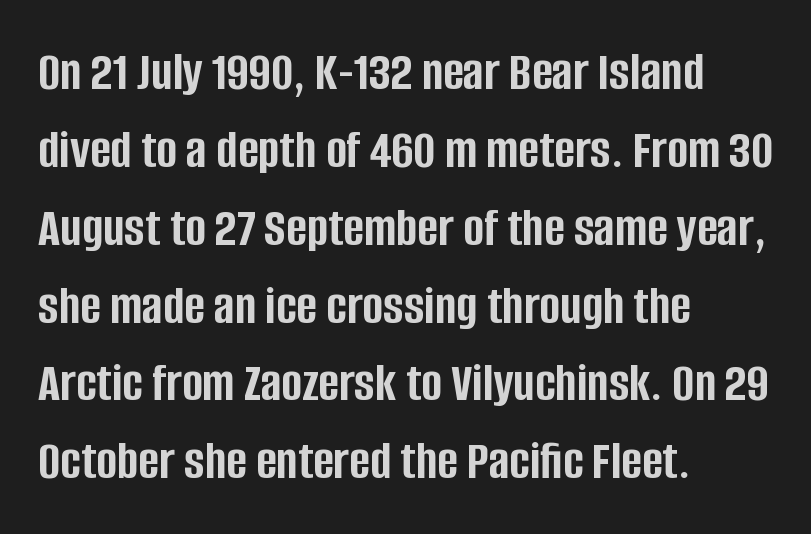
Q: Is the text bold? A: Yes.
Q: Is the text italic (slanted)? A: No, it is upright.
Q: Is the typeface a serif or a sans-serif typeface? A: Sans-serif.
Q: Is the text underlined? A: No.
Q: How is the paragraph aligned? A: Left-aligned.
Q: Is the spacing between letters normal or unusually wide? A: Normal.
Q: Is the spacing between lines tight, normal or loose? A: Normal.
Q: Width (condensed, normal, or wide)? A: Condensed.
Q: Stroke contrast? A: Low.
Q: x-height? A: Large.
Q: Monospaced? A: No.
